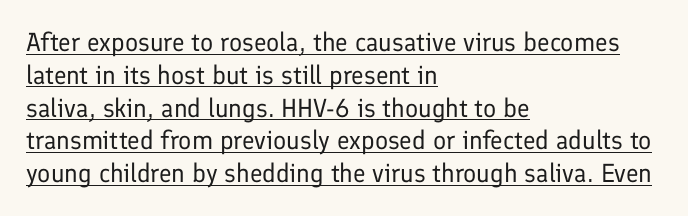
Q: Is the text bold? A: No.
Q: Is the text italic (slanted)? A: No, it is upright.
Q: Is the text underlined? A: Yes.
Q: How is the paragraph aligned? A: Left-aligned.
Q: Is the spacing between letters normal or unusually wide? A: Normal.
Q: Is the spacing between lines tight, normal or loose? A: Normal.
